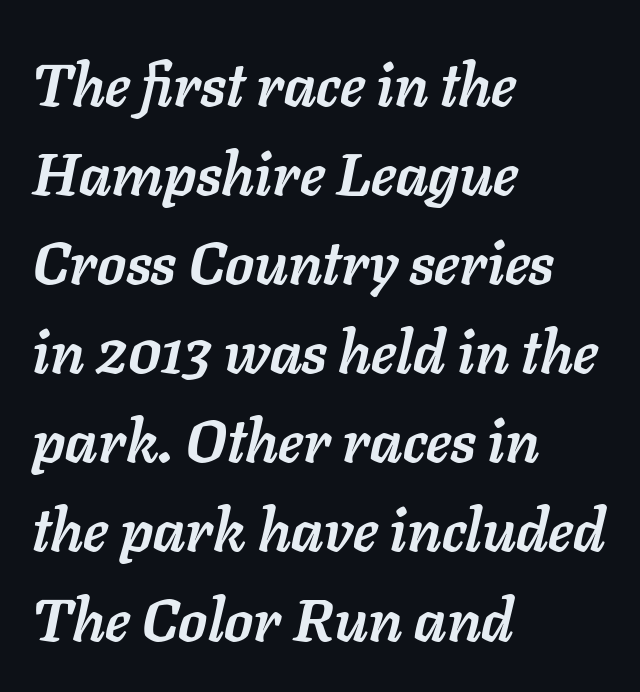
{"italic": "yes", "lean": "right", "slant_degrees": 11, "bold": "yes", "weight": "semibold", "width": "normal", "stroke_contrast": "low", "x_height": "medium", "monospaced": "no", "underline": "no", "align": "left", "line_spacing": "normal", "line_spacing_ratio": 1.51, "letter_spacing": "normal", "letter_spacing_em": 0.0, "glyph_px": 59}
